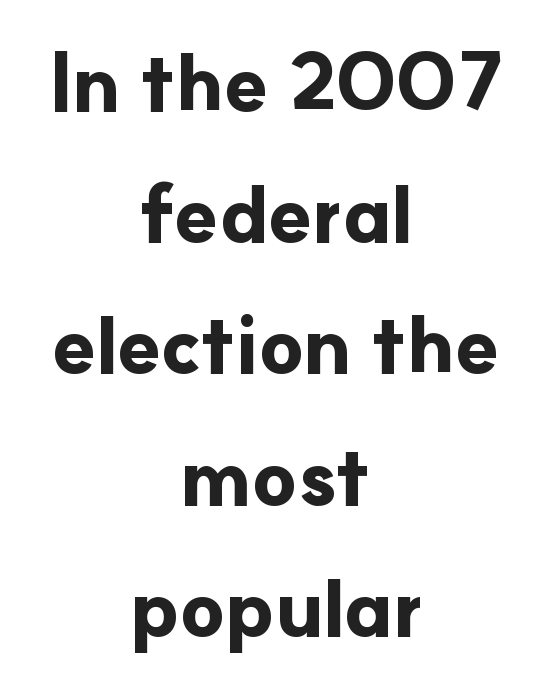
Only glyphs here, with clear space below each row. The typography opts for an upright posture over an oblique one. Compared with typical body copy, the letter spacing here is the same. Is the block centered? Yes — each line is placed symmetrically about the middle.
